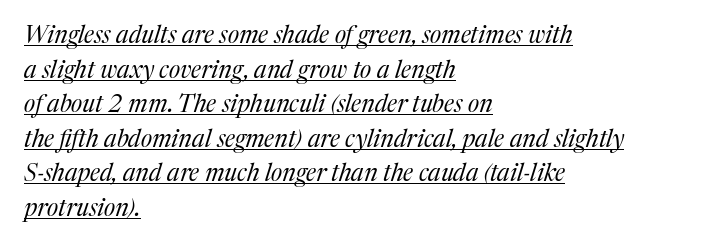
No letter is thick-stroked: the sample isn't bold. Evenly set lines give the paragraph a standard silhouette. Characters follow at the spacing the type designer built in. If you drew a line through each stem, it would be angled. Horizontal alignment here is leftward, the default for most running prose. Descenders here cross a horizontal rule under the line.
